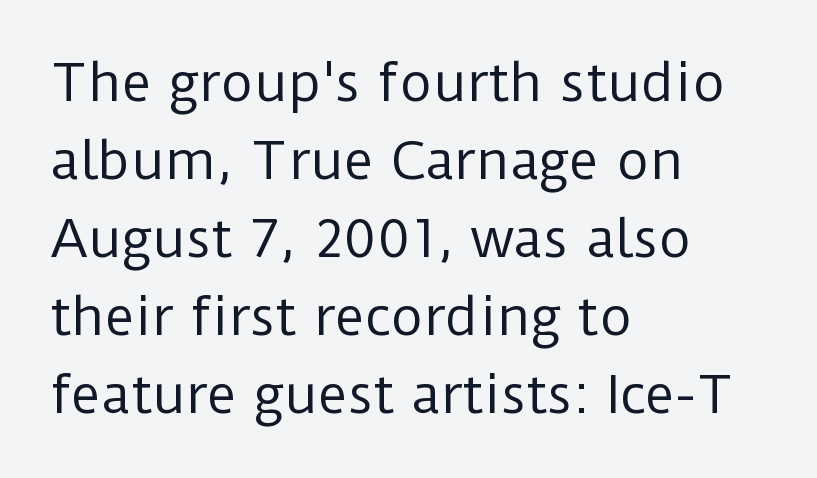
Q: Is the text bold? A: No.
Q: Is the text italic (slanted)? A: No, it is upright.
Q: Is the typeface a serif or a sans-serif typeface? A: Sans-serif.
Q: Is the text underlined? A: No.
Q: How is the paragraph aligned? A: Left-aligned.
Q: Is the spacing between letters normal or unusually wide? A: Normal.
Q: Is the spacing between lines tight, normal or loose? A: Normal.
Q: Width (condensed, normal, or wide)? A: Normal.
Q: Stroke contrast? A: Low.
Q: x-height? A: Medium.
Q: Monospaced? A: No.
